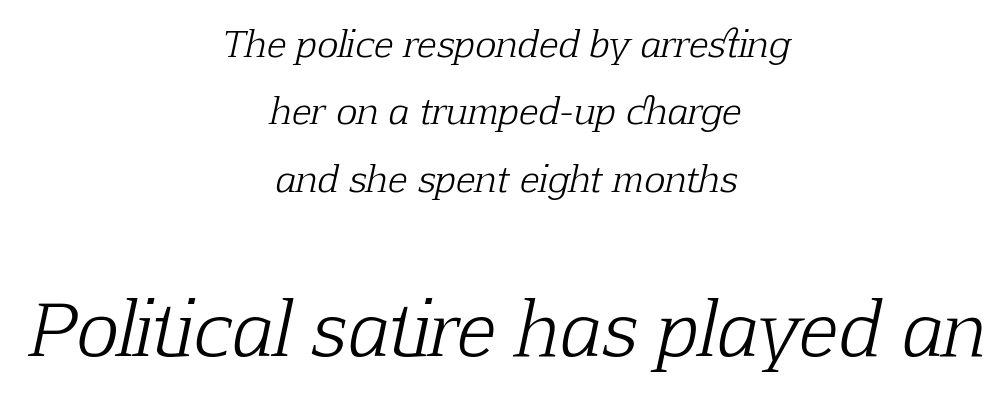
The image shows 72 px light serif type, italic (leaning right); set centered, line spacing 1.87x, normal letter spacing, not underlined; the second (bottom) block is 2.0x larger; low stroke contrast and a medium x-height.
